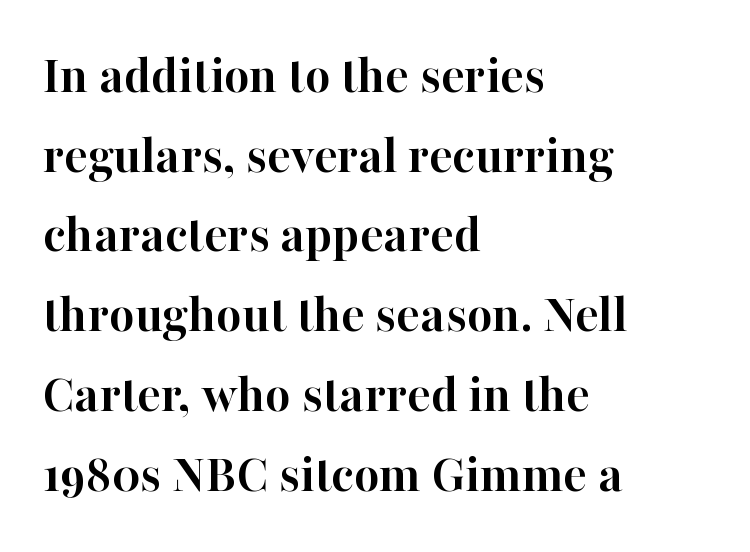
{"serif": "yes", "italic": "no", "bold": "yes", "weight": "semibold", "width": "normal", "stroke_contrast": "high", "x_height": "medium", "monospaced": "no", "underline": "no", "align": "left", "line_spacing": "normal", "line_spacing_ratio": 1.45, "letter_spacing": "normal", "letter_spacing_em": 0.0, "glyph_px": 55}
